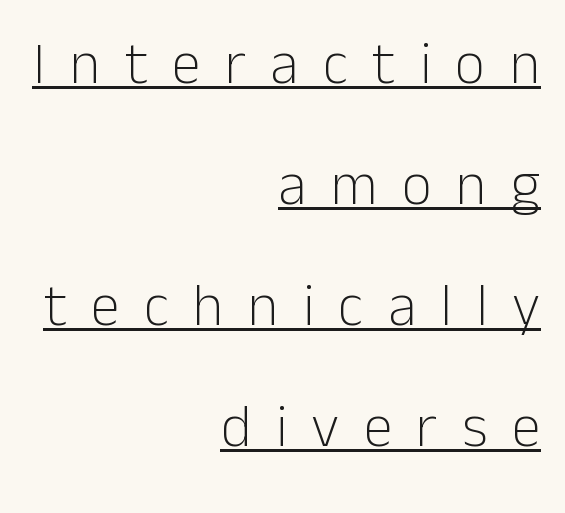
The image shows 59 px light sans-serif type, upright; set right-aligned, loose line spacing (2.05x), unusually wide letter spacing (+0.41 em), underlined; low stroke contrast and a medium x-height.
